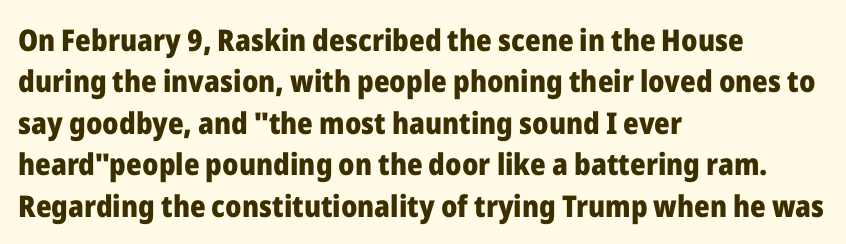
The image shows 30 px heavy sans-serif type, upright; set left-aligned, normal line spacing (1.38x), normal letter spacing, not underlined; low stroke contrast and a medium x-height.
